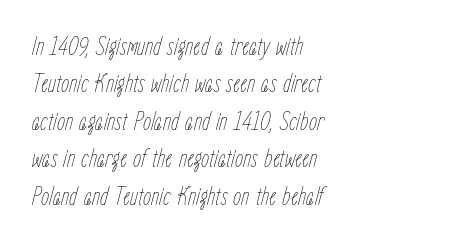
{"italic": "yes", "lean": "right", "slant_degrees": 15, "bold": "no", "underline": "no", "align": "left", "line_spacing": "normal", "line_spacing_ratio": 1.44, "letter_spacing": "normal", "letter_spacing_em": 0.0, "glyph_px": 26}
